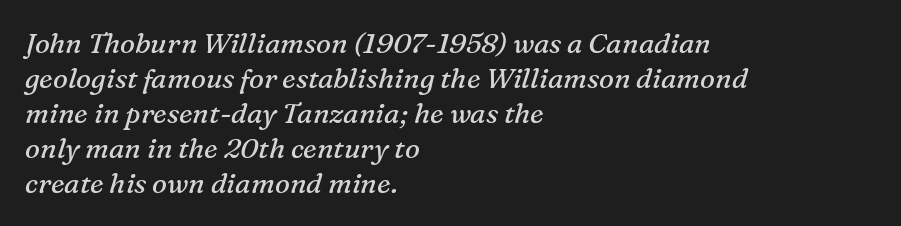
The designer went with a serif here, giving each stem small feet. Unbolded letterforms with no extra heft. Casual observation: everything's shoved over to the left. The typography opts for an oblique posture over an upright one.
